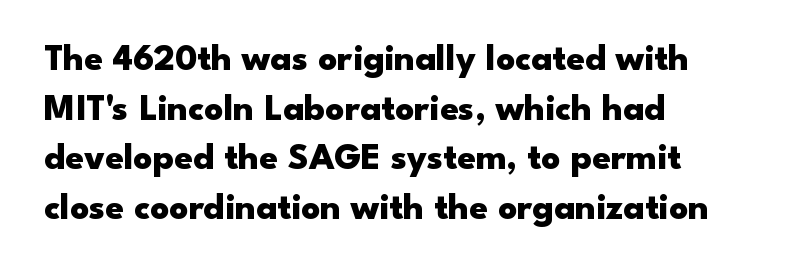
The image shows 37 px heavy, wide sans-serif type, upright; set left-aligned, normal line spacing (1.34x), normal letter spacing, not underlined; low stroke contrast and a small x-height.
